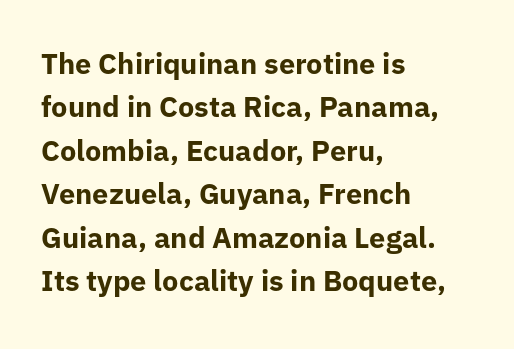
{"serif": "no", "italic": "no", "bold": "yes", "weight": "bold", "width": "normal", "stroke_contrast": "low", "x_height": "medium", "monospaced": "no", "underline": "no", "align": "left", "line_spacing": "normal", "line_spacing_ratio": 1.5, "letter_spacing": "normal", "letter_spacing_em": 0.0, "glyph_px": 29}
